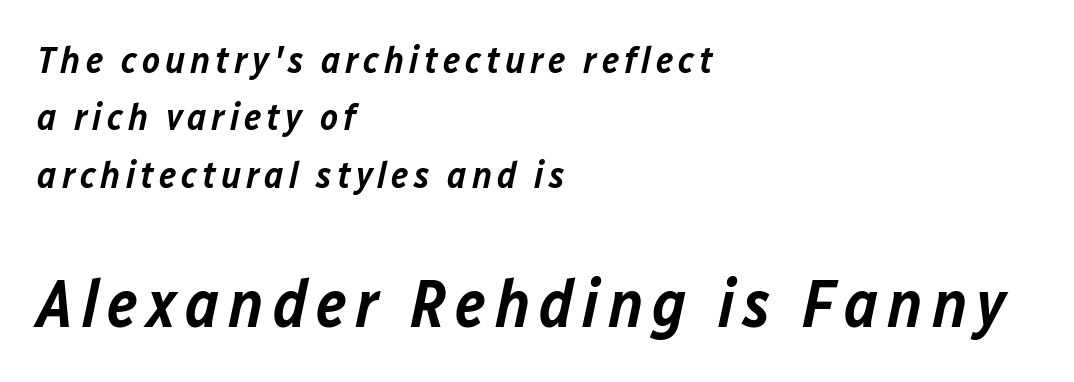
The passage shown leans; its letterforms are oblique. The space directly below the letters is spotless. Regarding leading, the lines here are spaced in the standard way. Set as a demibold, roughly 600 on the weight scale. These two chunks differ in scale, with the bottom chunk taking the larger measure. The passage is arranged the way most books set body copy — flush left.
